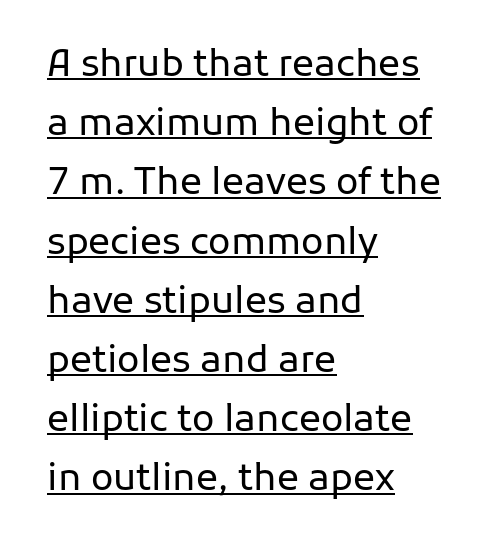
{"serif": "no", "italic": "no", "bold": "no", "weight": "regular", "width": "normal", "stroke_contrast": "low", "x_height": "medium", "monospaced": "no", "underline": "yes", "align": "left", "line_spacing": "normal", "line_spacing_ratio": 1.6, "letter_spacing": "normal", "letter_spacing_em": 0.0, "glyph_px": 37}
